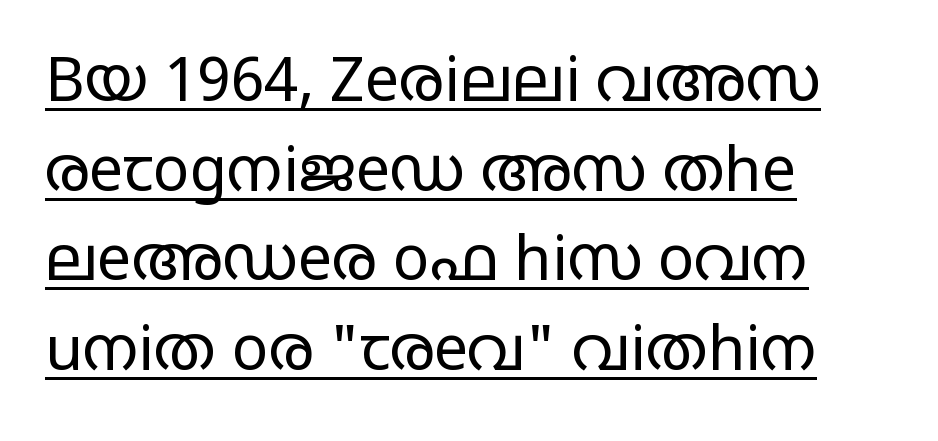
The typeface has the unassuming heft of standard copy or less. Font category for this specimen: sans-serif. The type sits square on the baseline with zero lean. If you measured baseline to baseline, you'd find a middling distance. The string is rendered with underlining switched on. The lines are quadded left.
